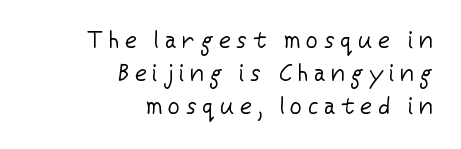
The image shows 23 px text type, upright; set right-aligned, normal line spacing (1.44x), unusually wide letter spacing (+0.25 em), not underlined.
